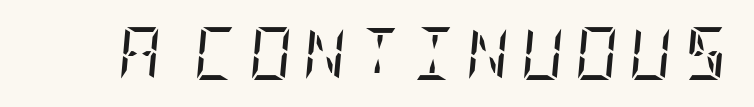
{"serif": "yes", "italic": "yes", "lean": "right", "slant_degrees": 5, "bold": "no", "weight": "regular", "width": "condensed", "stroke_contrast": "low", "x_height": "large", "underline": "no", "letter_spacing": "wide", "letter_spacing_em": 0.21, "glyph_px": 53}
